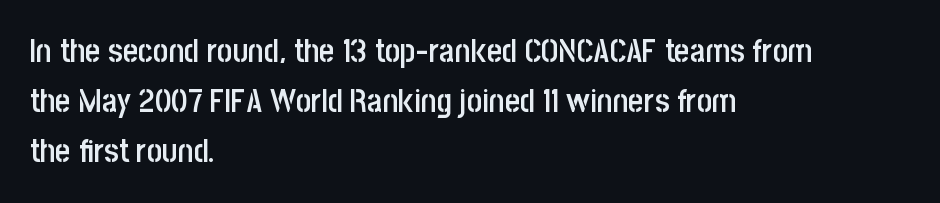
{"serif": "no", "italic": "no", "bold": "semi", "weight": "semibold", "width": "condensed", "stroke_contrast": "low", "x_height": "large", "monospaced": "no", "underline": "no", "align": "left", "line_spacing": "normal", "line_spacing_ratio": 1.51, "letter_spacing": "normal", "letter_spacing_em": 0.0, "glyph_px": 33}
